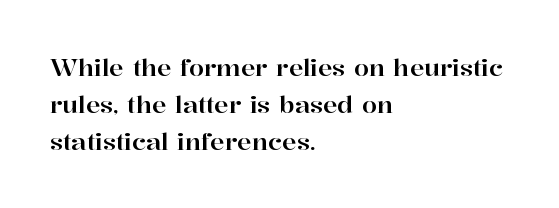
Q: Is the text italic (slanted)? A: No, it is upright.
Q: Is the text underlined? A: No.
Q: How is the paragraph aligned? A: Left-aligned.
Q: Is the spacing between letters normal or unusually wide? A: Normal.
Q: Is the spacing between lines tight, normal or loose? A: Normal.
